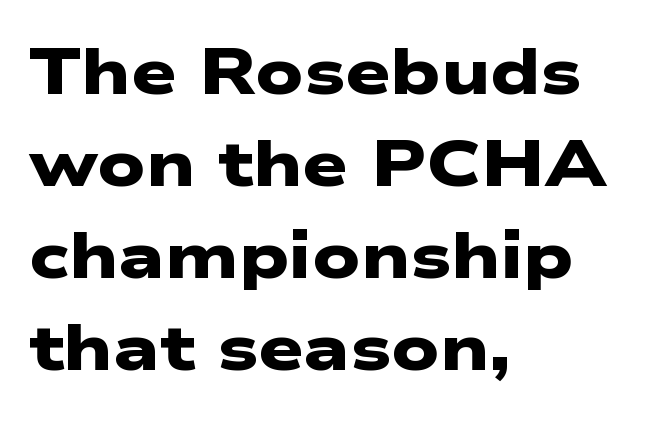
{"serif": "no", "bold": "yes", "weight": "heavy", "width": "wide", "stroke_contrast": "low", "x_height": "medium", "monospaced": "no", "underline": "no", "align": "left", "line_spacing": "normal", "line_spacing_ratio": 1.44, "letter_spacing": "normal", "letter_spacing_em": 0.0, "glyph_px": 64}
